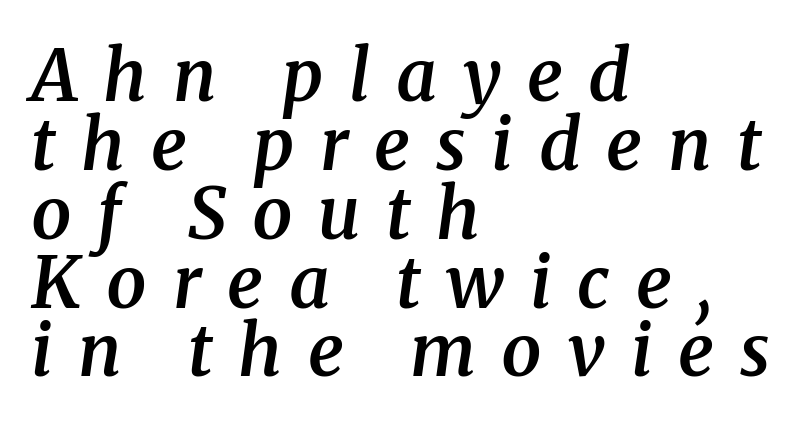
Q: Is the text bold? A: Semi-bold.
Q: Is the text italic (slanted)? A: Yes, it leans right by about 8 degrees.
Q: Is the typeface a serif or a sans-serif typeface? A: Serif.
Q: Is the text underlined? A: No.
Q: How is the paragraph aligned? A: Left-aligned.
Q: Is the spacing between letters normal or unusually wide? A: Unusually wide.
Q: Is the spacing between lines tight, normal or loose? A: Tight.
Q: Width (condensed, normal, or wide)? A: Normal.
Q: Stroke contrast? A: Medium.
Q: x-height? A: Medium.
Q: Monospaced? A: No.
